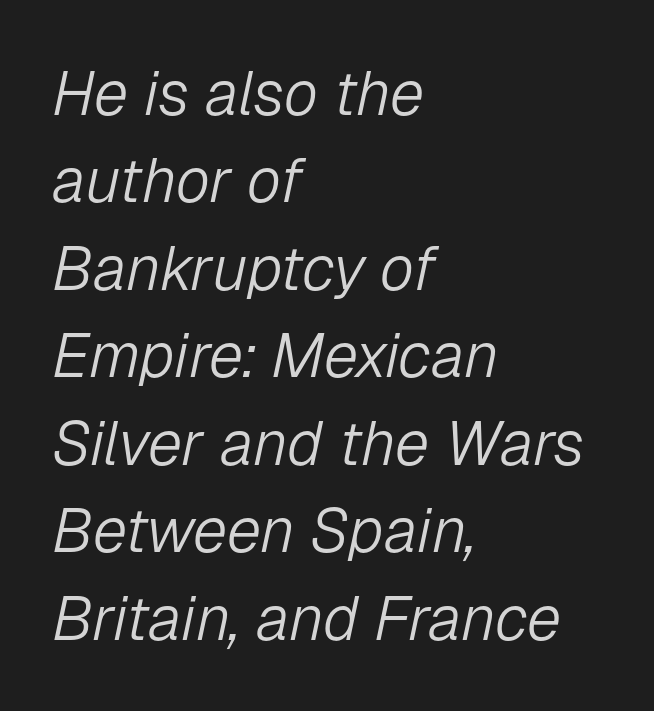
{"italic": "yes", "lean": "right", "slant_degrees": 12, "bold": "no", "weight": "light", "width": "normal", "stroke_contrast": "low", "x_height": "medium", "monospaced": "no", "underline": "no", "align": "left", "line_spacing": "normal", "line_spacing_ratio": 1.41, "letter_spacing": "normal", "letter_spacing_em": 0.0, "glyph_px": 62}
